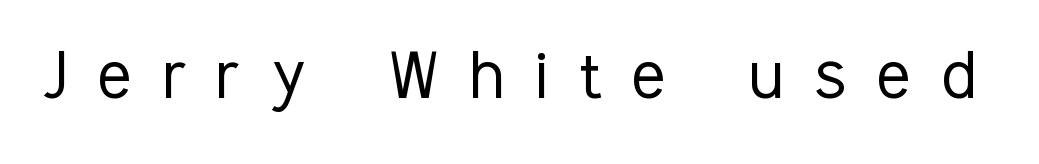
{"serif": "no", "italic": "no", "bold": "no", "weight": "light", "width": "condensed", "stroke_contrast": "low", "x_height": "medium", "monospaced": "no", "underline": "no", "letter_spacing": "wide", "letter_spacing_em": 0.39, "glyph_px": 79}
